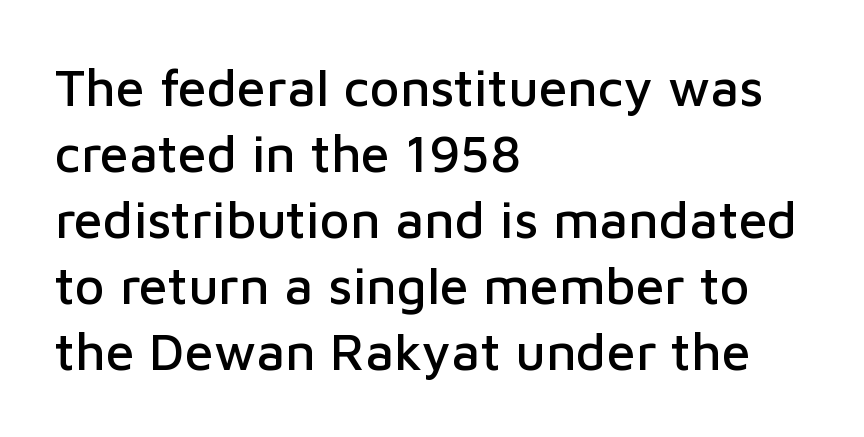
Q: Is the text italic (slanted)? A: No, it is upright.
Q: Is the typeface a serif or a sans-serif typeface? A: Sans-serif.
Q: Is the text underlined? A: No.
Q: How is the paragraph aligned? A: Left-aligned.
Q: Is the spacing between letters normal or unusually wide? A: Normal.
Q: Is the spacing between lines tight, normal or loose? A: Normal.
Q: Width (condensed, normal, or wide)? A: Normal.
Q: Stroke contrast? A: Low.
Q: x-height? A: Medium.
Q: Monospaced? A: No.
